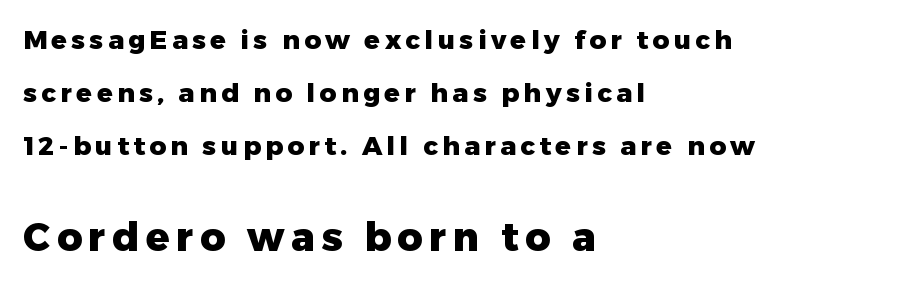
The image shows 39 px heavy sans-serif type, upright; set left-aligned, loose line spacing (2.04x), not underlined; the second (bottom) block is 1.5x larger; low stroke contrast and a medium x-height.
